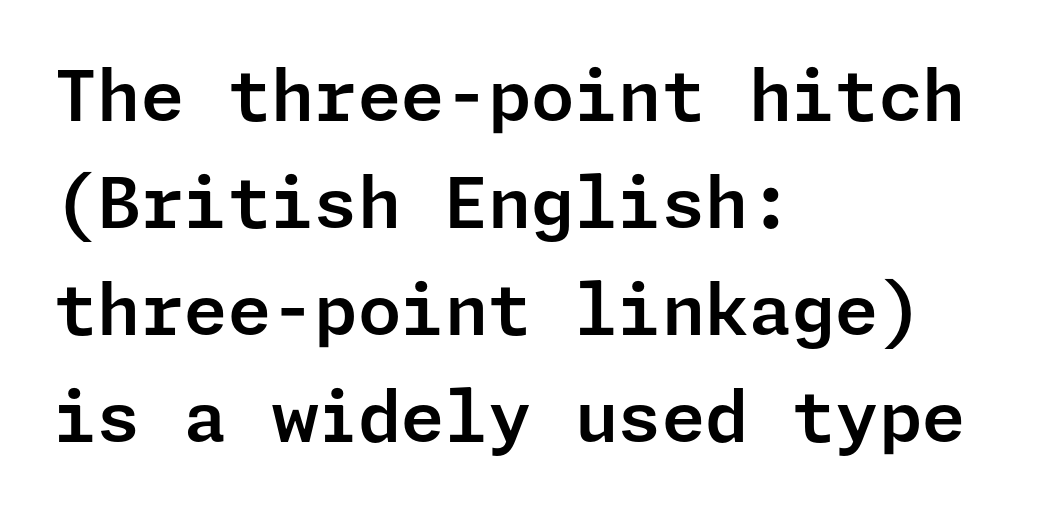
{"serif": "no", "italic": "no", "width": "normal", "stroke_contrast": "low", "x_height": "medium", "underline": "no", "align": "left", "line_spacing": "normal", "line_spacing_ratio": 1.53, "letter_spacing": "normal", "letter_spacing_em": 0.0, "glyph_px": 70}
